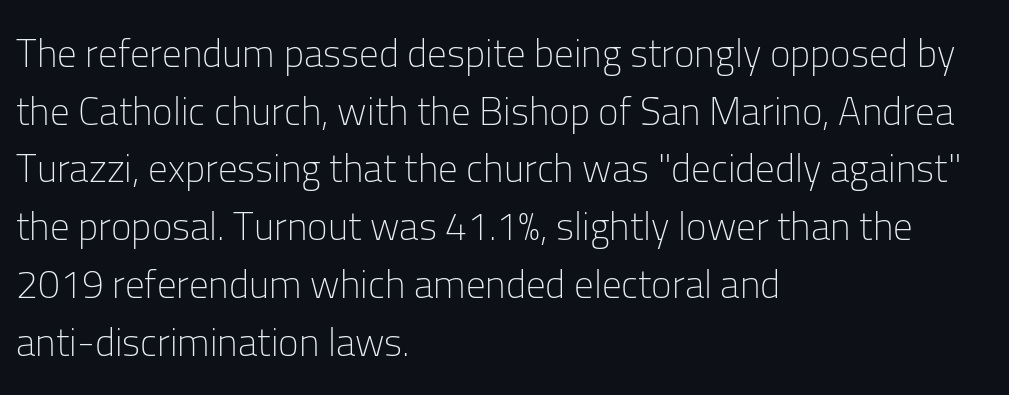
Q: Is the text bold? A: No.
Q: Is the text italic (slanted)? A: No, it is upright.
Q: Is the typeface a serif or a sans-serif typeface? A: Sans-serif.
Q: Is the text underlined? A: No.
Q: How is the paragraph aligned? A: Left-aligned.
Q: Is the spacing between letters normal or unusually wide? A: Normal.
Q: Is the spacing between lines tight, normal or loose? A: Normal.
Q: Width (condensed, normal, or wide)? A: Normal.
Q: Stroke contrast? A: Low.
Q: x-height? A: Medium.
Q: Monospaced? A: No.
